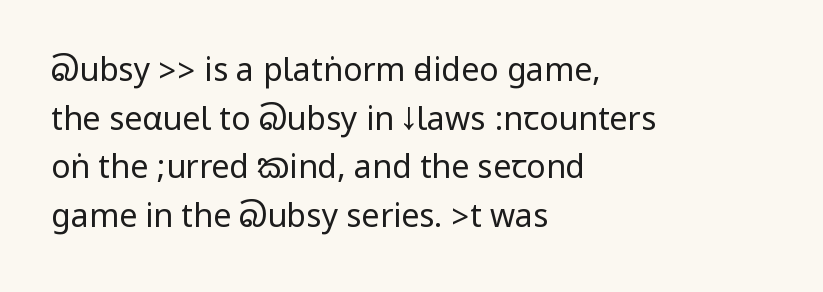
The designer went with a sans here, leaving each stem footless. Line spacing here is normal. The setting favours the left margin, as ordinary paragraphs usually do. The space beneath each line is pristine and unruled. The weight would be labelled regular, book, light, or lighter still. Ordinary non-slanted type is in use.
